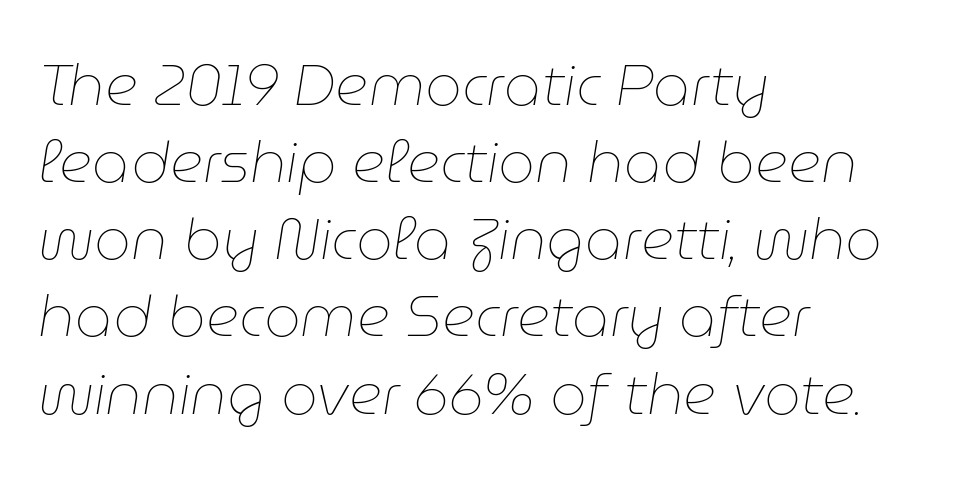
Q: Is the text bold? A: No.
Q: Is the text italic (slanted)? A: Yes, it leans right by about 9 degrees.
Q: Is the text underlined? A: No.
Q: How is the paragraph aligned? A: Left-aligned.
Q: Is the spacing between letters normal or unusually wide? A: Normal.
Q: Is the spacing between lines tight, normal or loose? A: Normal.
Q: Width (condensed, normal, or wide)? A: Normal.
Q: Stroke contrast? A: Low.
Q: x-height? A: Medium.
Q: Monospaced? A: No.
